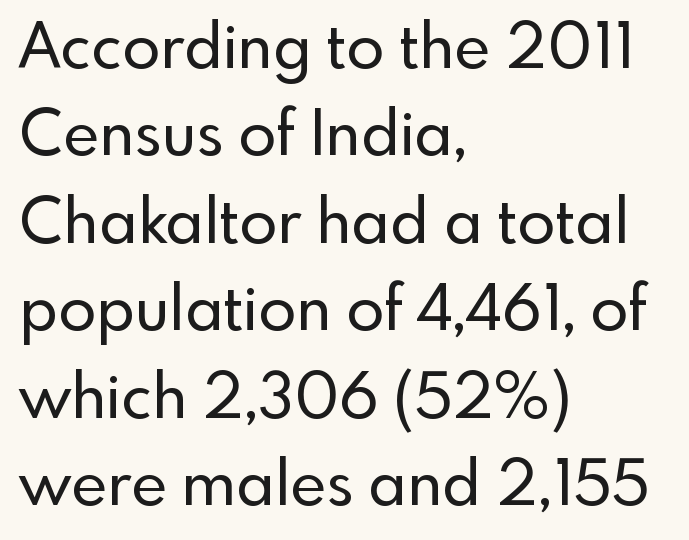
The image shows 62 px sans-serif type, upright; set left-aligned, normal line spacing (1.41x), normal letter spacing, not underlined; a small x-height.
